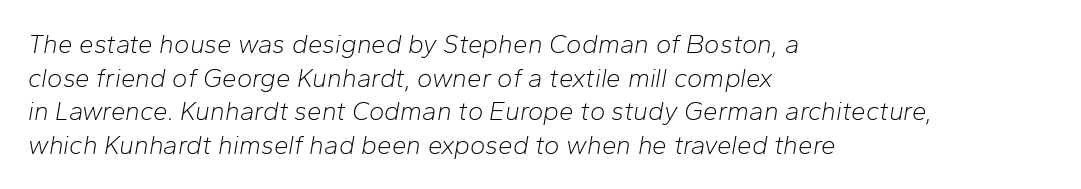
The image shows 26 px text type, italic (leaning right); set left-aligned, normal line spacing (1.29x), normal letter spacing, not underlined.
